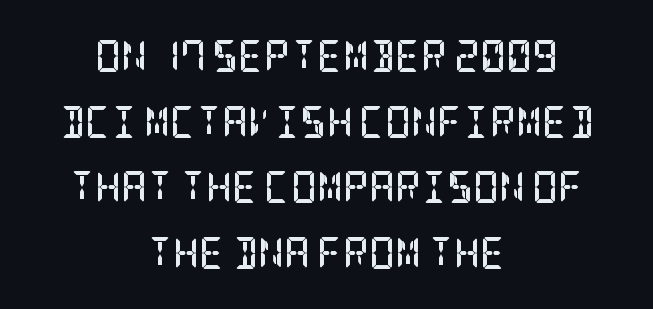
Decoration check: the copy has no underline. Tall strokes in this sample are plumb rather than angled. Caption: multi-line text, centered on the measure. Characters follow at the spacing the type designer built in. Type style note: has serifs. Students, observe: this is what heavily led, spacious text looks like.
